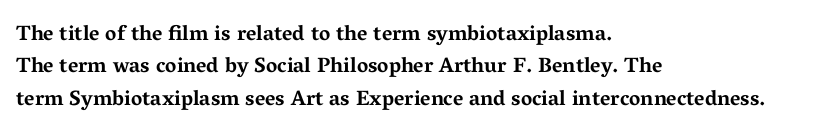
The image shows 21 px bold type, upright; set left-aligned, normal line spacing (1.54x), normal letter spacing, not underlined.
